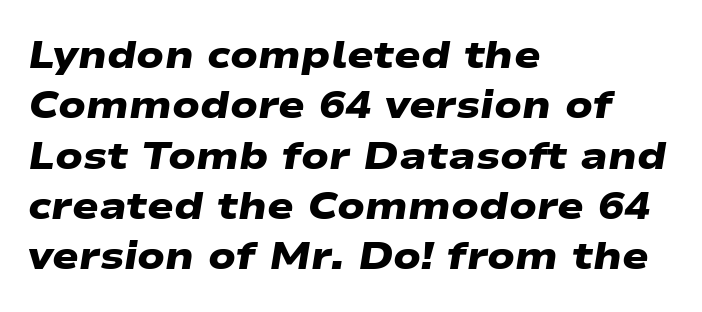
{"serif": "no", "bold": "yes", "weight": "heavy", "width": "wide", "stroke_contrast": "low", "x_height": "medium", "monospaced": "no", "underline": "no", "align": "left", "line_spacing": "normal", "line_spacing_ratio": 1.29, "letter_spacing": "normal", "letter_spacing_em": 0.0, "glyph_px": 39}
